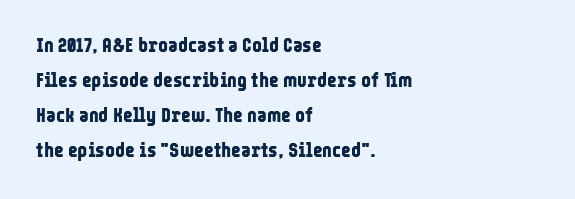
{"italic": "no", "bold": "yes", "underline": "no", "align": "left", "line_spacing": "normal", "line_spacing_ratio": 1.67, "letter_spacing": "normal", "letter_spacing_em": 0.0, "glyph_px": 21}
